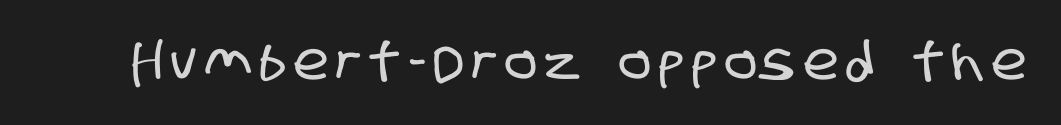
Q: Is the typeface a serif or a sans-serif typeface? A: Sans-serif.
Q: Is the text underlined? A: No.
Q: Width (condensed, normal, or wide)? A: Condensed.
Q: Stroke contrast? A: Low.
Q: x-height? A: Large.
Q: Monospaced? A: No.
